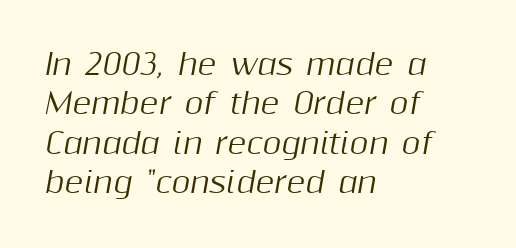
{"italic": "yes", "lean": "right", "slant_degrees": 10, "width": "normal", "stroke_contrast": "medium", "x_height": "medium", "monospaced": "no", "underline": "no", "align": "left", "line_spacing": "normal", "line_spacing_ratio": 1.36, "letter_spacing": "normal", "letter_spacing_em": 0.0, "glyph_px": 29}
